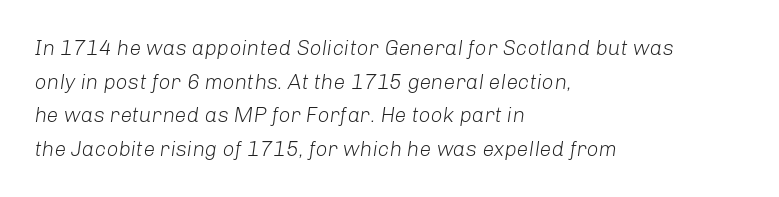
Q: Is the text bold? A: No.
Q: Is the text italic (slanted)? A: Yes, it leans right by about 8 degrees.
Q: Is the text underlined? A: No.
Q: How is the paragraph aligned? A: Left-aligned.
Q: Is the spacing between letters normal or unusually wide? A: Normal.
Q: Is the spacing between lines tight, normal or loose? A: Normal.
